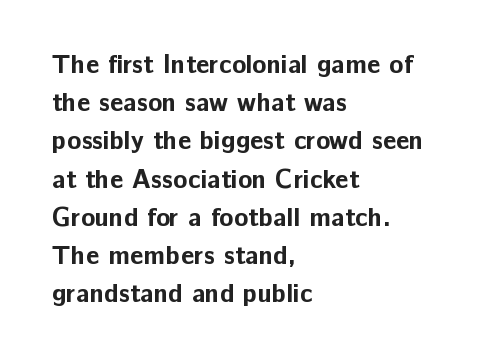
One glance says typical: line gaps are just what's usual. Students, note that the glyphs here touch the page at normal intervals. When letters stand straight like this, we call the style roman or upright. The string is rendered with underlining switched off. Casual observation: everything's shoved over to the left.
